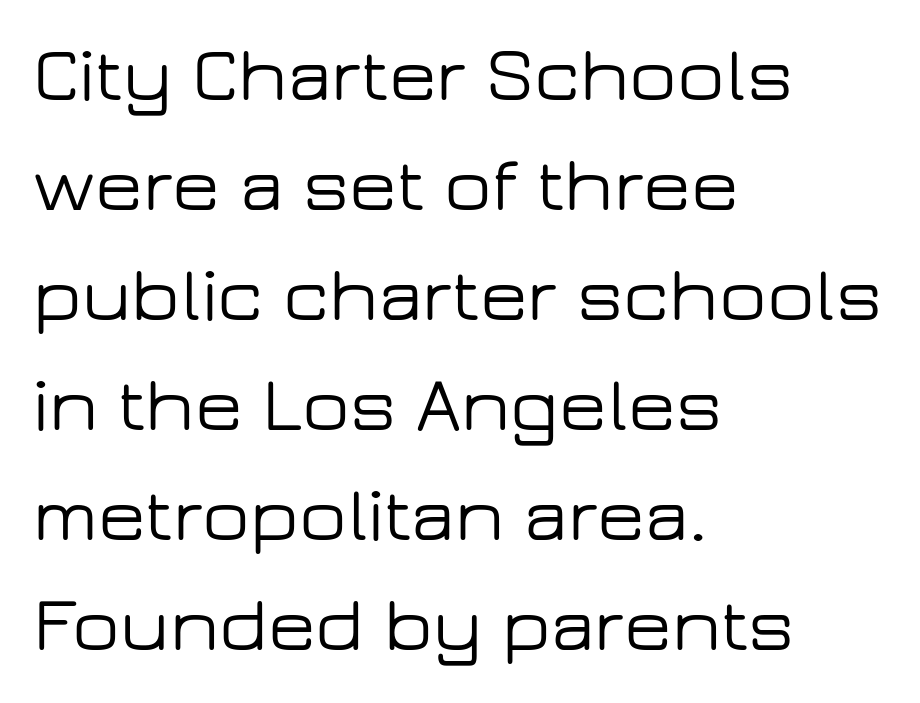
Q: Is the text italic (slanted)? A: No, it is upright.
Q: Is the typeface a serif or a sans-serif typeface? A: Sans-serif.
Q: Is the text underlined? A: No.
Q: How is the paragraph aligned? A: Left-aligned.
Q: Is the spacing between letters normal or unusually wide? A: Normal.
Q: Is the spacing between lines tight, normal or loose? A: Normal.
Q: Width (condensed, normal, or wide)? A: Wide.
Q: Stroke contrast? A: Low.
Q: x-height? A: Medium.
Q: Monospaced? A: No.
